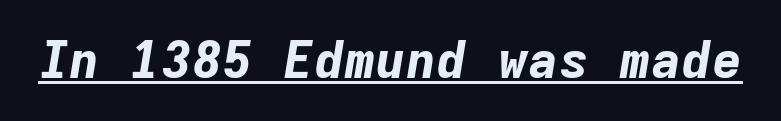
Q: Is the text bold? A: Yes.
Q: Is the text italic (slanted)? A: Yes, it leans right by about 9 degrees.
Q: Is the text underlined? A: Yes.
Q: Is the spacing between letters normal or unusually wide? A: Normal.
Q: Width (condensed, normal, or wide)? A: Normal.
Q: Stroke contrast? A: Low.
Q: x-height? A: Medium.
Q: Monospaced? A: Yes.
